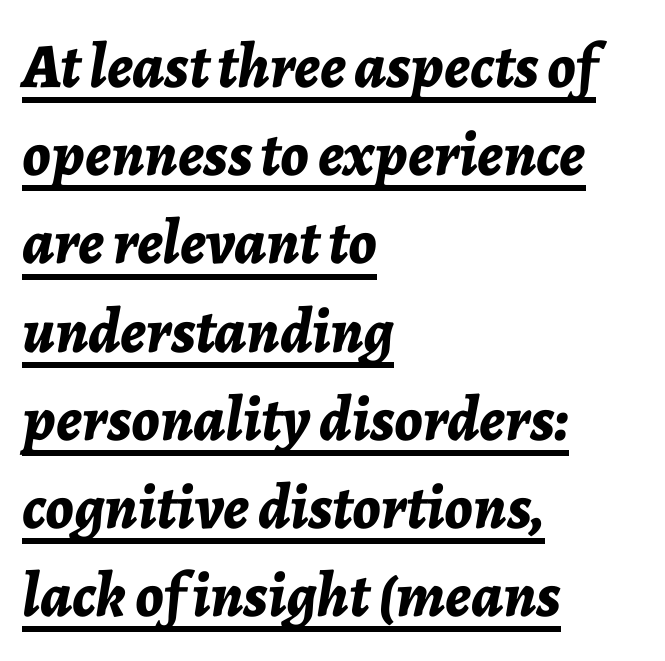
These words are printed bold, with thick strokes throughout. Compared with ordinary roman type, these characters are visibly tilted. Somebody hit Ctrl+U on this one — the words are underlined. Letter spacing: default.
